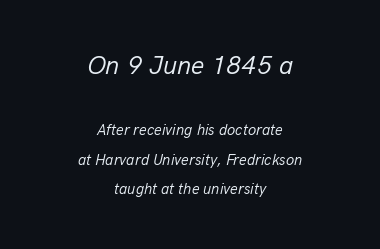
Casual observation: everything's sitting right in the middle. Larger block? The one above; the one below is distinctly smaller. The strokes are not fattened; the text isn't bold. The line texture is even and compact thanks to regular tracking. The typography opts for an oblique posture over an upright one. Descenders hang freely into open space.
